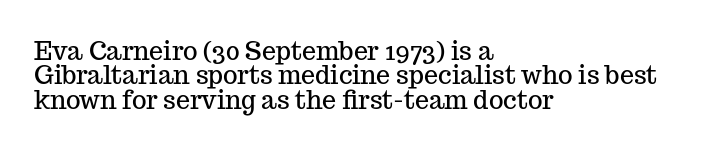
The letters stand upright; this is a roman face. A typesetter would call this zero additional tracking. Line beginnings align vertically; line endings do not. This rendering features lettering with no underline.
